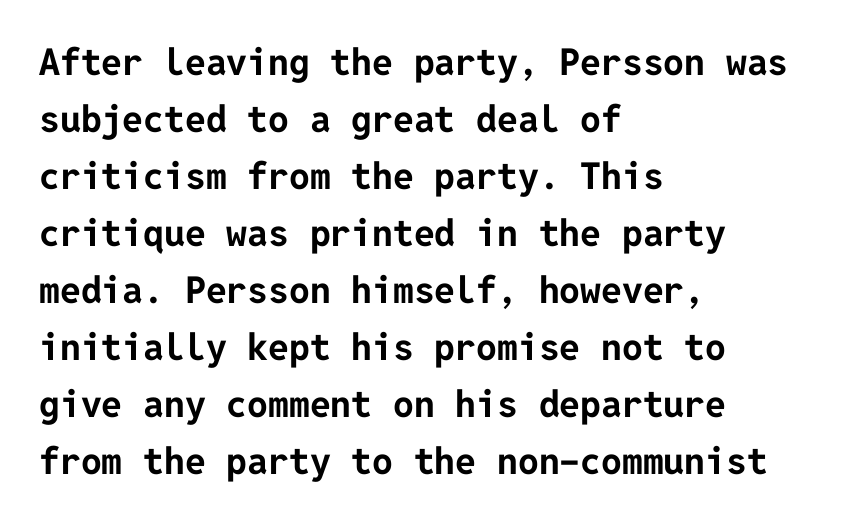
Students, observe: this is what conventionally led text looks like. The font's upright variant was chosen for this text. Strong, thick strokes mark this as bold type. This sample uses a sans-serif face. The letters sit at their default tracking, neither squeezed nor spread.
